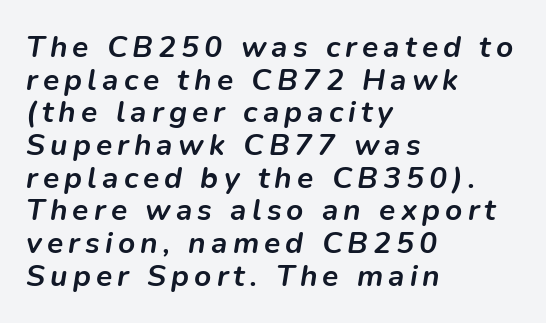
Q: Is the text bold? A: Yes.
Q: Is the text italic (slanted)? A: Yes, it leans right by about 9 degrees.
Q: Is the text underlined? A: No.
Q: How is the paragraph aligned? A: Left-aligned.
Q: Is the spacing between lines tight, normal or loose? A: Tight.
Q: Width (condensed, normal, or wide)? A: Normal.
Q: Stroke contrast? A: Low.
Q: x-height? A: Medium.
Q: Monospaced? A: No.
